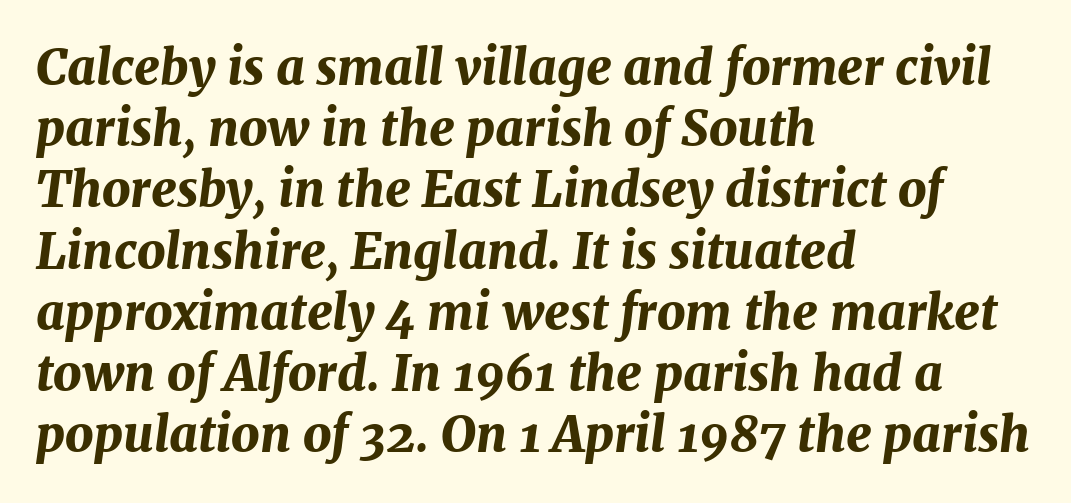
Here the glyphs are tracked normally, forming tight word shapes. Yep, that's italic — everything's leaning. A bare baseline throughout the passage. This block has exactly the height ordinary leading produces.
